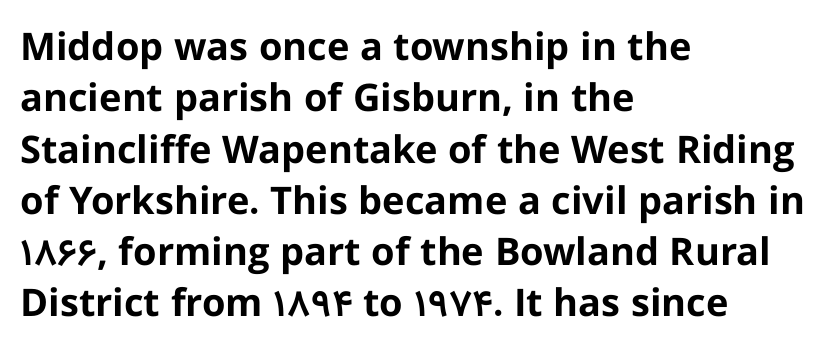
{"serif": "no", "italic": "no", "bold": "yes", "weight": "bold", "width": "normal", "stroke_contrast": "low", "x_height": "medium", "monospaced": "no", "underline": "no", "align": "left", "line_spacing": "normal", "line_spacing_ratio": 1.35, "letter_spacing": "normal", "letter_spacing_em": 0.0, "glyph_px": 38}
